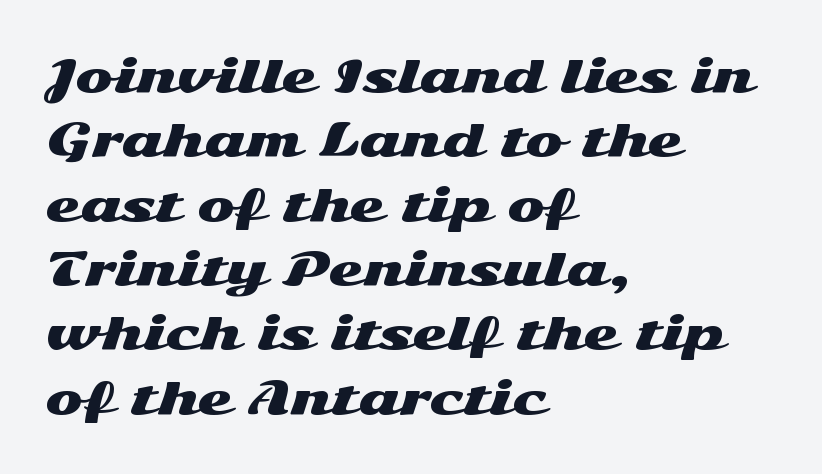
The image shows 45 px wide sans-serif type; set left-aligned, normal line spacing (1.43x), normal letter spacing, not underlined; medium stroke contrast and a medium x-height.
